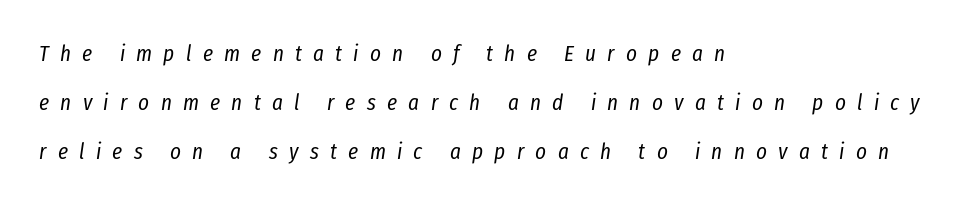
The image shows 23 px text type, italic (leaning right); set left-aligned, loose line spacing (2.13x), unusually wide letter spacing (+0.49 em), not underlined.
